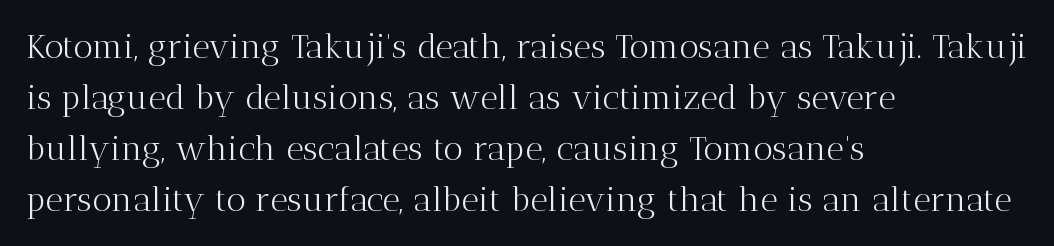
Q: Is the text bold? A: No.
Q: Is the text italic (slanted)? A: No, it is upright.
Q: Is the typeface a serif or a sans-serif typeface? A: Serif.
Q: Is the text underlined? A: No.
Q: How is the paragraph aligned? A: Left-aligned.
Q: Is the spacing between letters normal or unusually wide? A: Normal.
Q: Is the spacing between lines tight, normal or loose? A: Normal.
Q: Width (condensed, normal, or wide)? A: Normal.
Q: Stroke contrast? A: Medium.
Q: x-height? A: Medium.
Q: Monospaced? A: No.
